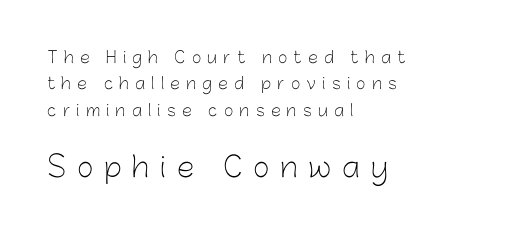
{"serif": "no", "italic": "no", "bold": "no", "weight": "light", "width": "normal", "stroke_contrast": "low", "x_height": "medium", "monospaced": "no", "underline": "no", "align": "left", "line_spacing": "normal", "line_spacing_ratio": 1.65, "letter_spacing": "wide", "letter_spacing_em": 0.4, "larger_block": "second", "size_ratio": 1.75, "glyph_px": 28}
